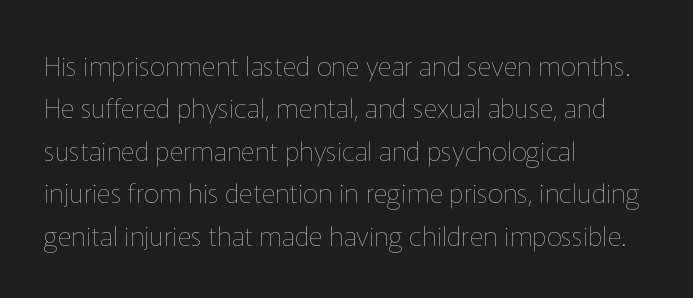
Q: Is the text bold? A: No.
Q: Is the text italic (slanted)? A: No, it is upright.
Q: Is the text underlined? A: No.
Q: How is the paragraph aligned? A: Left-aligned.
Q: Is the spacing between letters normal or unusually wide? A: Normal.
Q: Is the spacing between lines tight, normal or loose? A: Normal.
